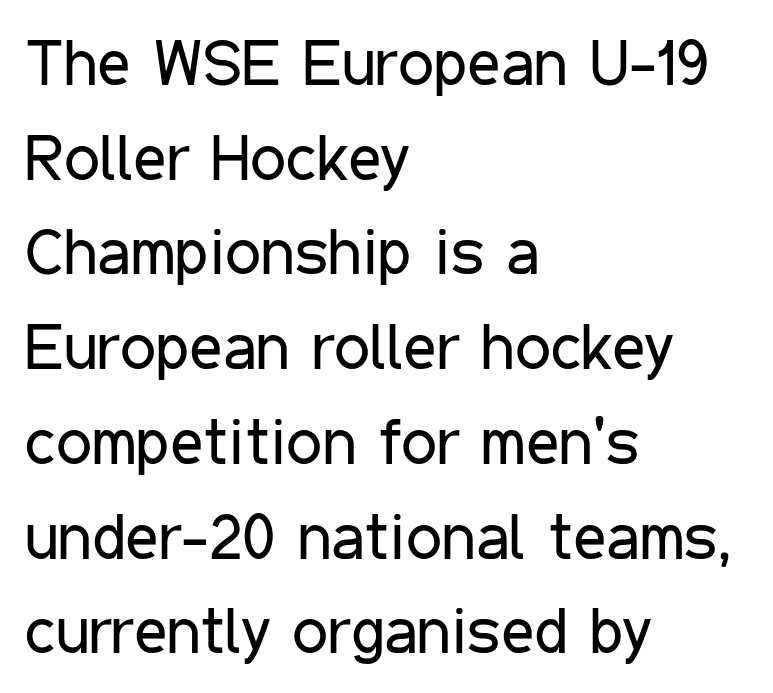
{"serif": "no", "italic": "no", "bold": "no", "weight": "regular", "width": "condensed", "stroke_contrast": "low", "x_height": "medium", "monospaced": "no", "underline": "no", "align": "left", "line_spacing": "normal", "line_spacing_ratio": 1.48, "letter_spacing": "normal", "letter_spacing_em": 0.0, "glyph_px": 64}
